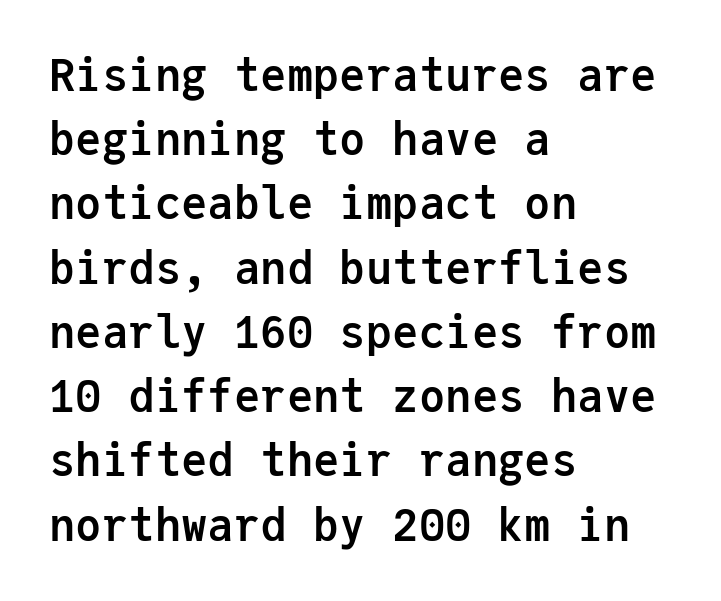
The image shows 44 px semibold sans-serif type, upright, monospaced; set left-aligned, normal line spacing (1.46x), normal letter spacing, not underlined; low stroke contrast and a medium x-height.
